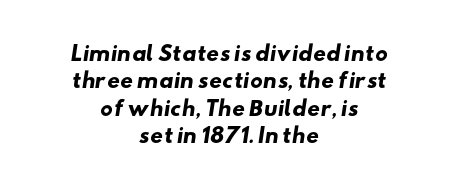
{"bold": "yes", "underline": "no", "align": "center", "line_spacing": "normal", "line_spacing_ratio": 1.37, "letter_spacing": "normal", "letter_spacing_em": 0.0, "glyph_px": 20}
